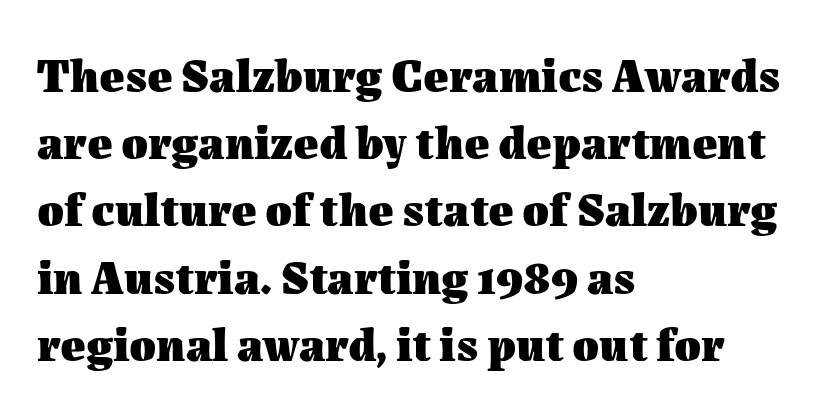
Q: Is the text bold? A: Yes.
Q: Is the text italic (slanted)? A: No, it is upright.
Q: Is the text underlined? A: No.
Q: How is the paragraph aligned? A: Left-aligned.
Q: Is the spacing between letters normal or unusually wide? A: Normal.
Q: Is the spacing between lines tight, normal or loose? A: Normal.
Q: Width (condensed, normal, or wide)? A: Normal.
Q: Stroke contrast? A: Medium.
Q: x-height? A: Medium.
Q: Monospaced? A: No.
